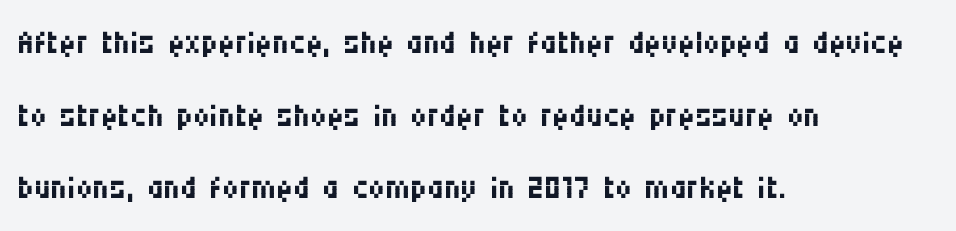
Words appear dense and cohesive because spacing is normal. The letters advance in unequal steps, a hallmark of proportional type. The font family rendered here belongs to the sans-serif group. Posture: upright roman.
